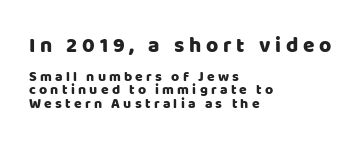
The image shows 21 px text type, upright; set left-aligned, tight line spacing (0.96x), unusually wide letter spacing (+0.23 em), not underlined; the first (top) block is 1.5x larger.
